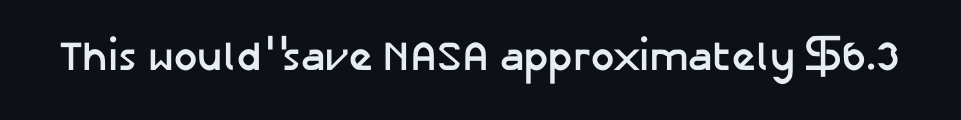
This rendering features lettering with no underline. These lines are rendered in a variable-pitch font. Regarding serifs, this sample does without them. Each glyph is drawn with heavy, bold strokes.
